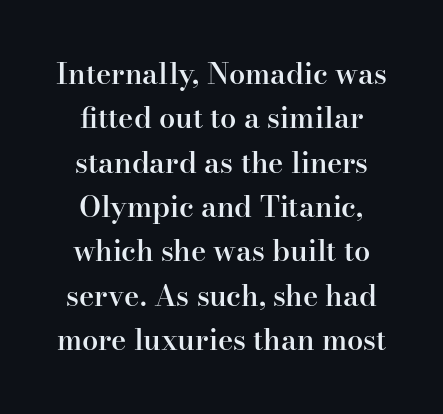
It's the straight-up-and-down kind of type. Each glyph is drawn with semibold strokes, heavier than normal yet not fully bold. Each word holds together tightly as a unit, with standard inter-letter gaps. This rendering employs a face with finishing strokes, i.e., a serif. The paragraph shown floats in the horizontal middle.
